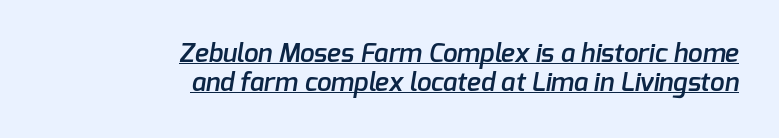
The image shows 26 px text type; set right-aligned, tight line spacing (1.11x), normal letter spacing, underlined.
